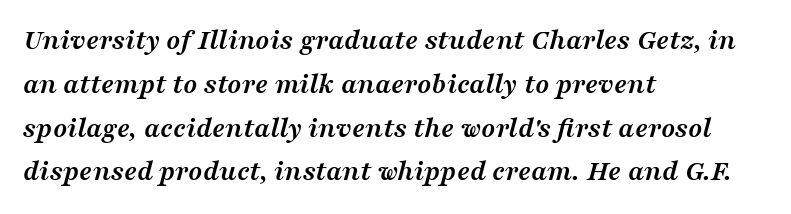
Q: Is the text bold? A: Yes.
Q: Is the text italic (slanted)? A: Yes, it leans right by about 16 degrees.
Q: Is the typeface a serif or a sans-serif typeface? A: Serif.
Q: Is the text underlined? A: No.
Q: How is the paragraph aligned? A: Left-aligned.
Q: Is the spacing between letters normal or unusually wide? A: Normal.
Q: Is the spacing between lines tight, normal or loose? A: Normal.
Q: Width (condensed, normal, or wide)? A: Wide.
Q: Stroke contrast? A: Medium.
Q: x-height? A: Medium.
Q: Monospaced? A: No.
